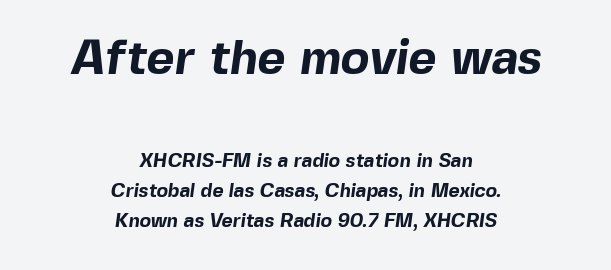
Q: Is the text bold? A: Yes.
Q: Is the typeface a serif or a sans-serif typeface? A: Sans-serif.
Q: Is the text underlined? A: No.
Q: How is the paragraph aligned? A: Centered.
Q: Is the spacing between letters normal or unusually wide? A: Normal.
Q: Is the spacing between lines tight, normal or loose? A: Normal.
Q: Which block of text is set in a larger size, the first (top) or the second (bottom)? A: The first (top) one.
Q: Width (condensed, normal, or wide)? A: Normal.
Q: x-height? A: Medium.
Q: Monospaced? A: No.
